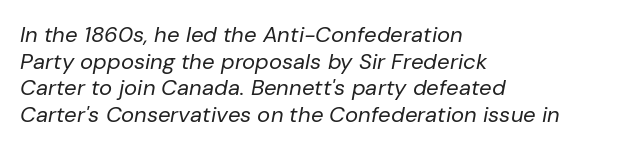
Q: Is the text bold? A: No.
Q: Is the text italic (slanted)? A: Yes, it leans right by about 10 degrees.
Q: Is the text underlined? A: No.
Q: How is the paragraph aligned? A: Left-aligned.
Q: Is the spacing between letters normal or unusually wide? A: Normal.
